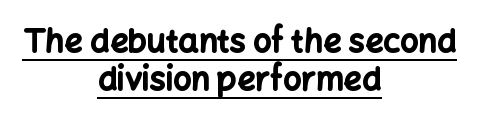
The image shows 32 px bold sans-serif type, upright; set centered, line spacing 1.2x, normal letter spacing, underlined; low stroke contrast and a medium x-height.
